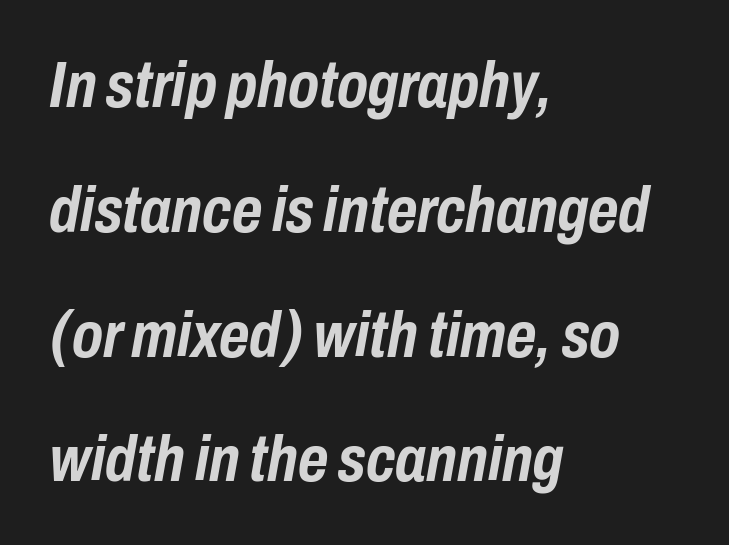
Q: Is the text bold? A: Yes.
Q: Is the text italic (slanted)? A: Yes, it leans right by about 10 degrees.
Q: Is the text underlined? A: No.
Q: How is the paragraph aligned? A: Left-aligned.
Q: Is the spacing between letters normal or unusually wide? A: Normal.
Q: Is the spacing between lines tight, normal or loose? A: Loose.
Q: Width (condensed, normal, or wide)? A: Condensed.
Q: Stroke contrast? A: Low.
Q: x-height? A: Medium.
Q: Monospaced? A: No.
